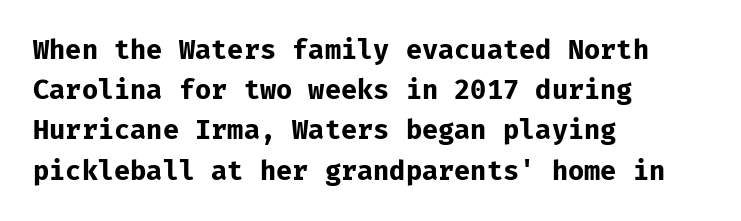
The image shows 27 px bold type, upright; set left-aligned, normal line spacing (1.49x), normal letter spacing, not underlined.
